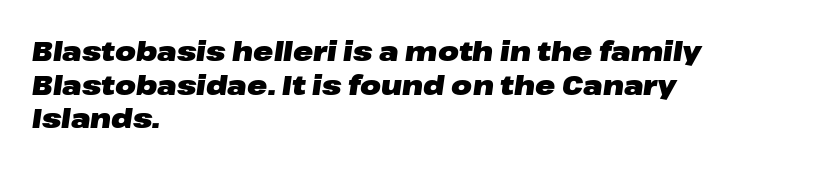
Q: Is the text bold? A: Yes.
Q: Is the text italic (slanted)? A: Yes, it leans right by about 8 degrees.
Q: Is the text underlined? A: No.
Q: How is the paragraph aligned? A: Left-aligned.
Q: Is the spacing between letters normal or unusually wide? A: Normal.
Q: Is the spacing between lines tight, normal or loose? A: Normal.
